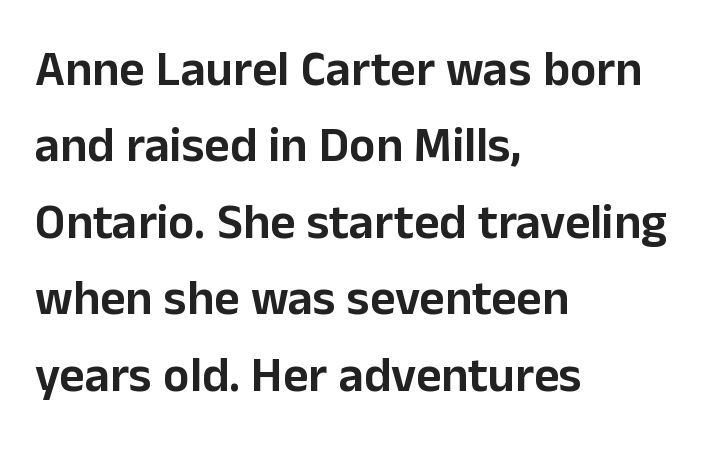
{"serif": "no", "italic": "no", "width": "normal", "stroke_contrast": "low", "x_height": "medium", "monospaced": "no", "underline": "no", "align": "left", "line_spacing": "normal", "line_spacing_ratio": 1.56, "letter_spacing": "normal", "letter_spacing_em": 0.0, "glyph_px": 49}
